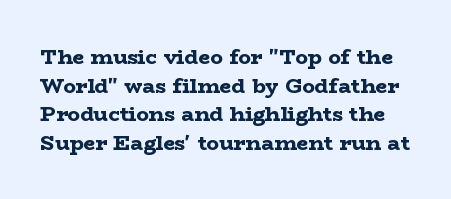
Every stem runs plumb, perpendicular to the baseline. The passage shown is not underscored anywhere. Spacing between characters is what you'd get straight out of the box. The rows are spaced the way most documents space them. The typesetting leans heavy: a genuine bold.
